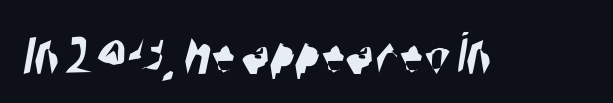
Q: Is the typeface a serif or a sans-serif typeface? A: Sans-serif.
Q: Is the text underlined? A: No.
Q: Is the spacing between letters normal or unusually wide? A: Normal.
Q: Width (condensed, normal, or wide)? A: Condensed.
Q: Stroke contrast? A: High.
Q: x-height? A: Large.
Q: Monospaced? A: No.
